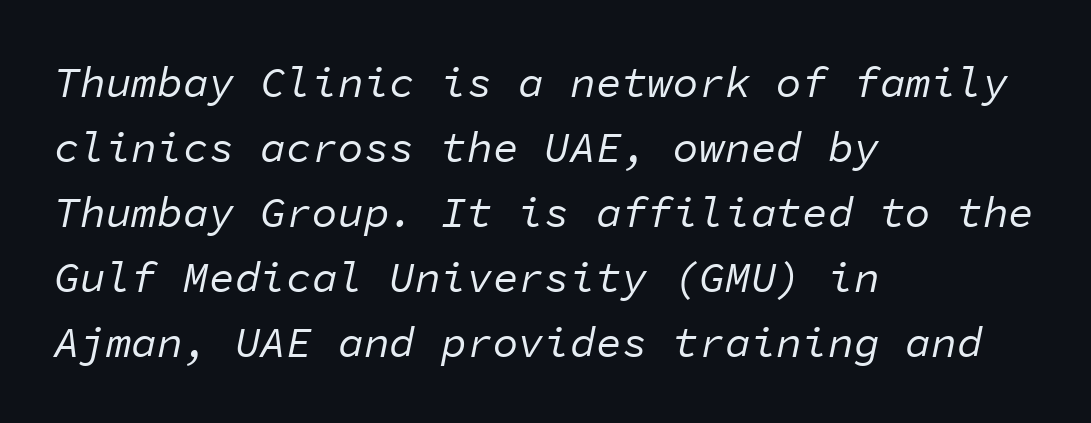
The rendering uses typewriter-style spacing with identical character cells. Heaviness? Minimal to ordinary, like unemphasized prose. Left-aligned paragraph, ragged on the right. Regarding leading, the lines here are spaced in the standard way. You can tell it's italic because the verticals aren't actually vertical. Any mark beneath the type? The region is blank.
